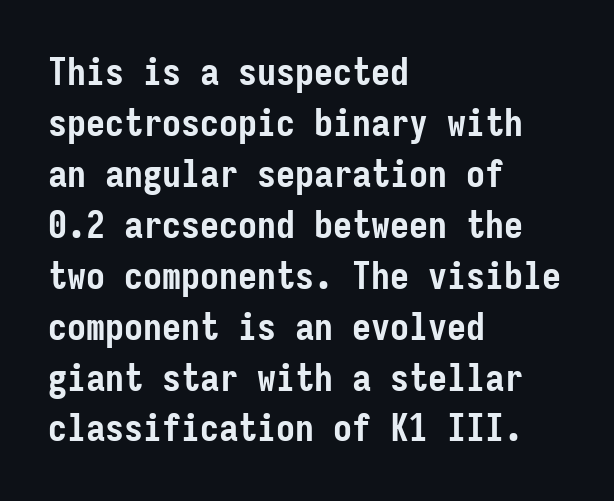
The image shows 38 px semibold, condensed sans-serif type, upright, monospaced; set left-aligned, normal line spacing (1.34x), normal letter spacing, not underlined; low stroke contrast and a medium x-height.
